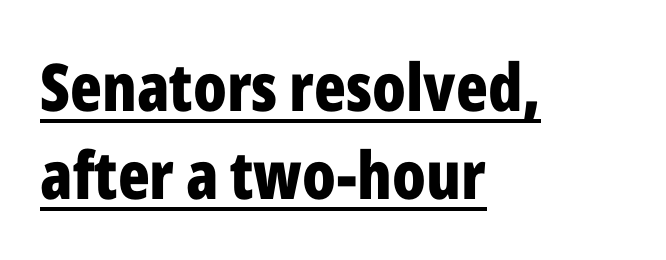
The image shows 66 px bold, condensed sans-serif type, upright; set left-aligned, normal line spacing (1.34x), normal letter spacing, underlined; low stroke contrast and a medium x-height.
